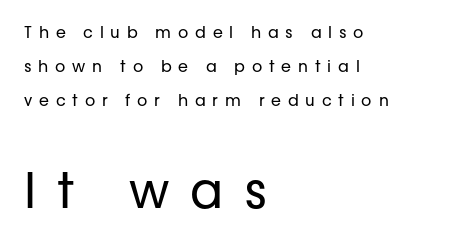
{"serif": "no", "italic": "no", "bold": "no", "weight": "regular", "width": "normal", "stroke_contrast": "low", "x_height": "medium", "monospaced": "no", "underline": "no", "align": "left", "line_spacing": "loose", "line_spacing_ratio": 2.12, "letter_spacing": "wide", "letter_spacing_em": 0.42, "larger_block": "second", "size_ratio": 3.06, "glyph_px": 49}
